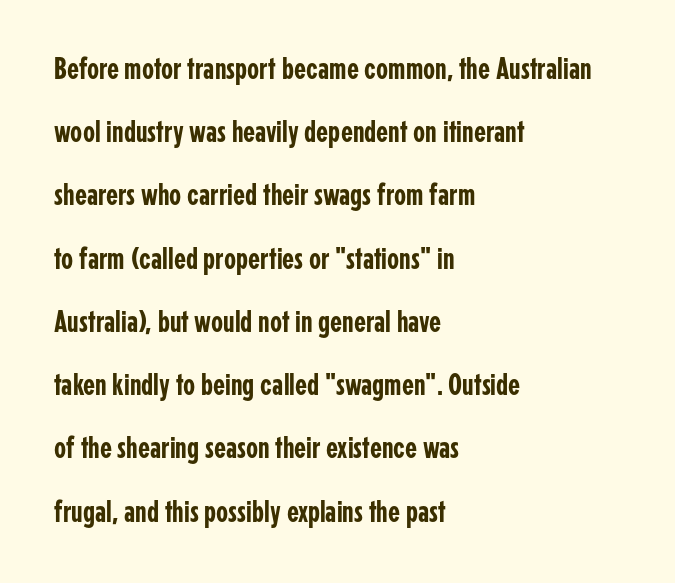
{"serif": "no", "italic": "no", "width": "condensed", "stroke_contrast": "low", "x_height": "medium", "monospaced": "no", "underline": "no", "align": "left", "line_spacing": "loose", "line_spacing_ratio": 2.04, "letter_spacing": "normal", "letter_spacing_em": 0.0, "glyph_px": 31}
